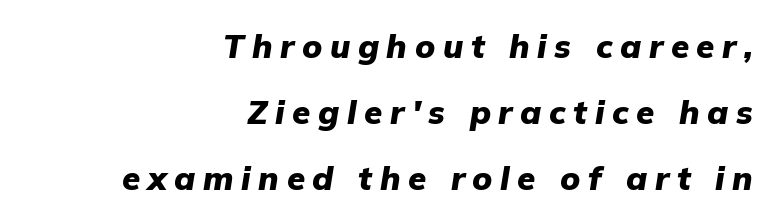
In terms of letterspacing, this is a distinctly airy, spread setting. Strong, thick strokes mark this as bold type. When letters slant like this, we call the style italic. Each row of text sits above clean, open space. A student would call this right alignment; a typographer would say flush right, rag left. Character widths vary here, with narrow letters taking less room than wide ones.
